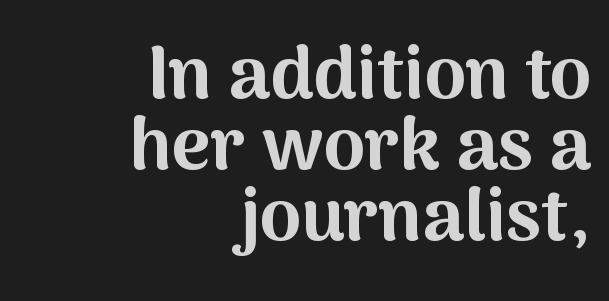
The image shows 74 px bold sans-serif type, upright; set right-aligned, tight line spacing (0.96x), normal letter spacing, not underlined; medium stroke contrast and a medium x-height.
